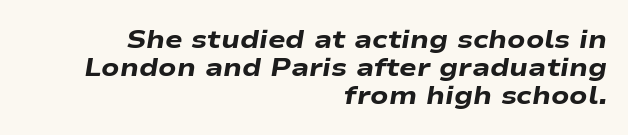
Q: Is the text bold? A: Yes.
Q: Is the text italic (slanted)? A: Yes, it leans right by about 9 degrees.
Q: Is the text underlined? A: No.
Q: How is the paragraph aligned? A: Right-aligned.
Q: Is the spacing between letters normal or unusually wide? A: Normal.
Q: Is the spacing between lines tight, normal or loose? A: Tight.
